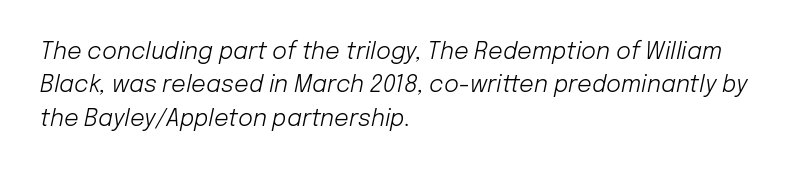
Q: Is the text bold? A: No.
Q: Is the text italic (slanted)? A: Yes, it leans right by about 12 degrees.
Q: Is the text underlined? A: No.
Q: How is the paragraph aligned? A: Left-aligned.
Q: Is the spacing between letters normal or unusually wide? A: Normal.
Q: Is the spacing between lines tight, normal or loose? A: Normal.
